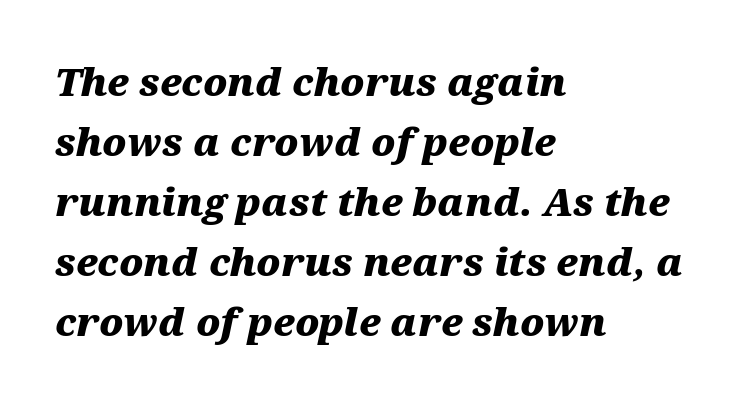
Q: Is the text bold? A: Yes.
Q: Is the text italic (slanted)? A: Yes, it leans right by about 12 degrees.
Q: Is the text underlined? A: No.
Q: How is the paragraph aligned? A: Left-aligned.
Q: Is the spacing between letters normal or unusually wide? A: Normal.
Q: Is the spacing between lines tight, normal or loose? A: Normal.
Q: Width (condensed, normal, or wide)? A: Wide.
Q: Stroke contrast? A: Medium.
Q: x-height? A: Medium.
Q: Monospaced? A: No.
